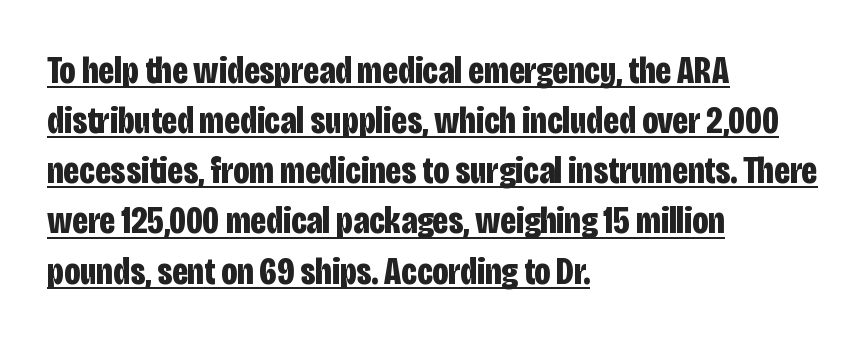
Does a line run under the words? Yes, clearly. The letters stand straight up with perfectly vertical stems. The strokes are fattened all the way to bold. Tracking here is standard; glyphs follow each other at the usual distance.
